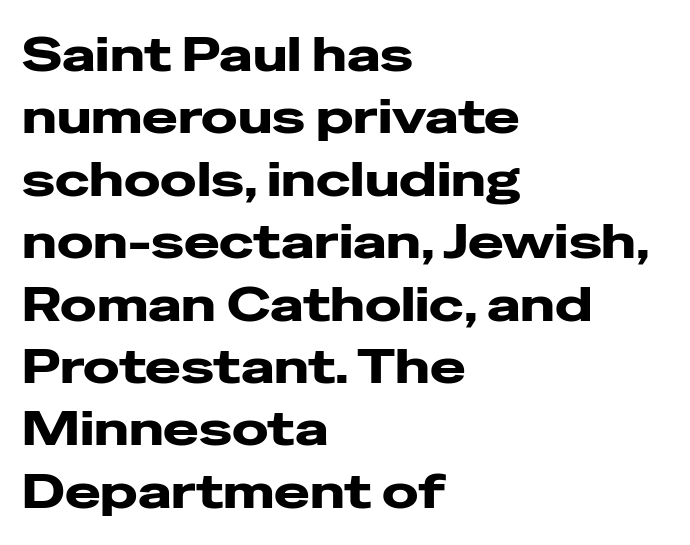
Teacher's note: observe the even left margin — that is flush-left alignment. Here the designer chose a conventional face with non-uniform glyph widths. Plenty of ink on the page — the face is bold. Compared with typical paragraphs, the rows here are spaced about the same.
